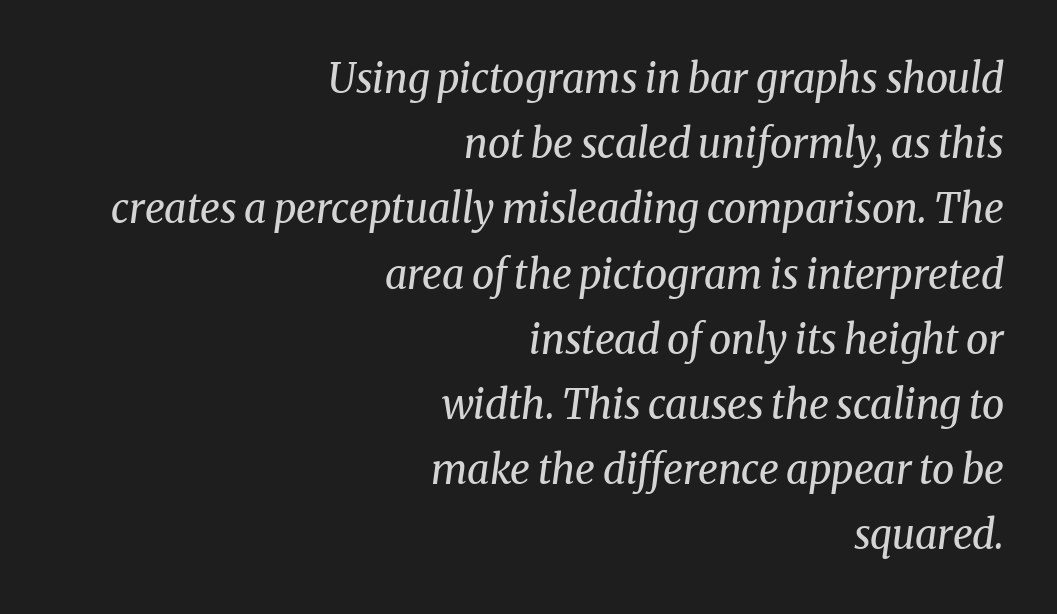
{"serif": "yes", "italic": "yes", "lean": "right", "slant_degrees": 8, "bold": "no", "weight": "regular", "width": "normal", "stroke_contrast": "medium", "x_height": "medium", "monospaced": "no", "underline": "no", "align": "right", "line_spacing": "normal", "line_spacing_ratio": 1.63, "letter_spacing": "normal", "letter_spacing_em": 0.0, "glyph_px": 40}
